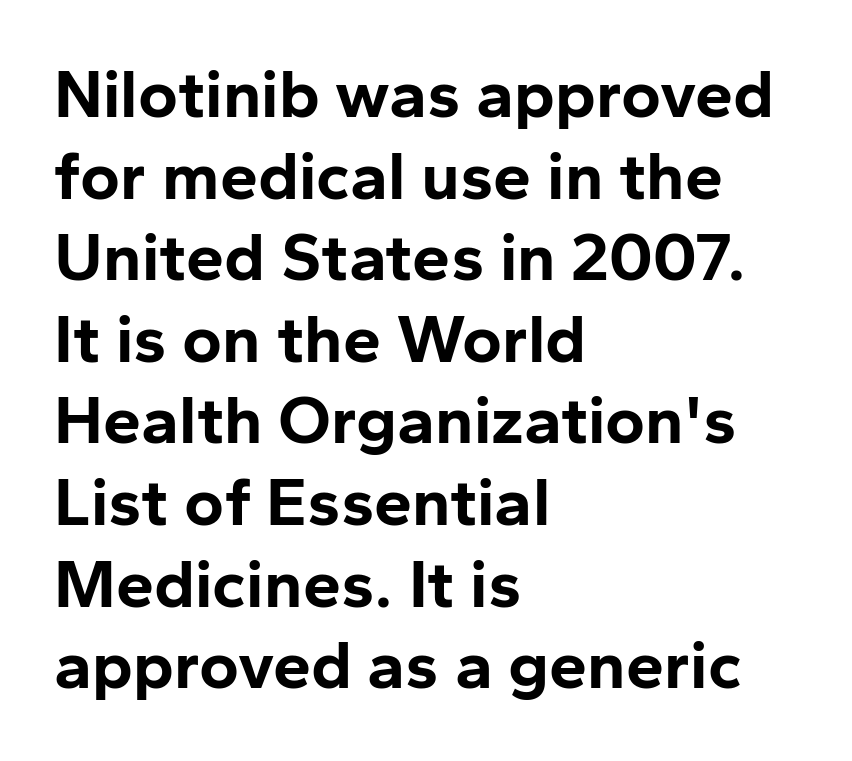
Q: Is the text bold? A: Yes.
Q: Is the text italic (slanted)? A: No, it is upright.
Q: Is the typeface a serif or a sans-serif typeface? A: Sans-serif.
Q: Is the text underlined? A: No.
Q: How is the paragraph aligned? A: Left-aligned.
Q: Is the spacing between letters normal or unusually wide? A: Normal.
Q: Width (condensed, normal, or wide)? A: Normal.
Q: Stroke contrast? A: Low.
Q: x-height? A: Medium.
Q: Monospaced? A: No.
